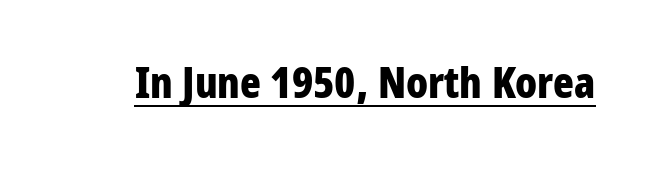
{"serif": "no", "italic": "no", "bold": "yes", "weight": "bold", "width": "condensed", "stroke_contrast": "low", "x_height": "large", "monospaced": "no", "underline": "yes", "letter_spacing": "normal", "letter_spacing_em": 0.0, "glyph_px": 43}
